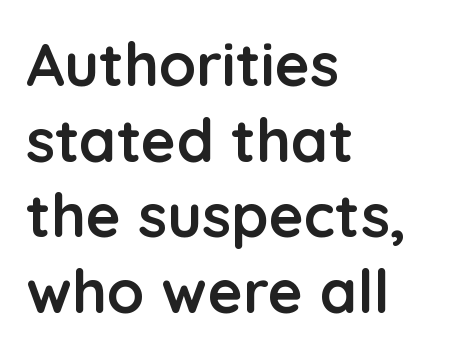
These words are printed bold, with thick strokes throughout. Quick note: underline off. The compositor pushed each line to the left boundary. Nobody touched the tracking dial on this one. Varying glyph widths throughout — classic text-font behaviour.
